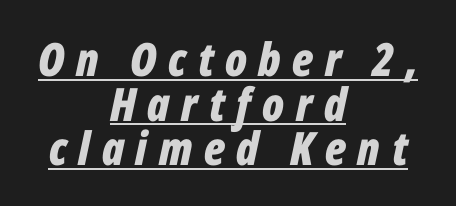
The image shows 46 px bold, condensed type, italic (leaning right); set centered, tight line spacing (0.97x), unusually wide letter spacing (+0.25 em), underlined; low stroke contrast and a medium x-height.
